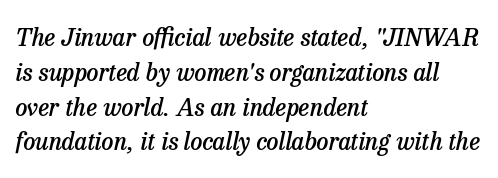
The image shows 24 px text type, italic (leaning right); set left-aligned, normal line spacing (1.45x), normal letter spacing, not underlined.
